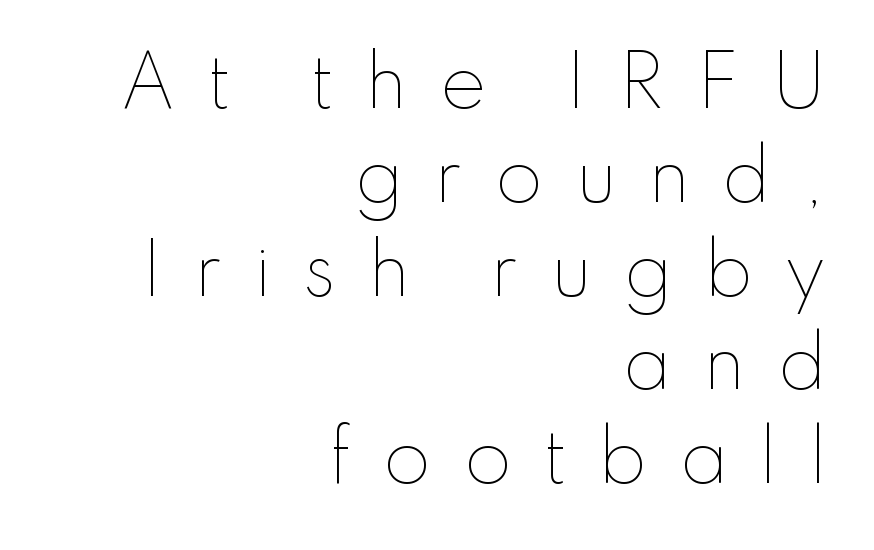
The image shows 70 px thin type, upright; set right-aligned, normal line spacing (1.34x), unusually wide letter spacing (+0.44 em), not underlined; low stroke contrast and a small x-height.
